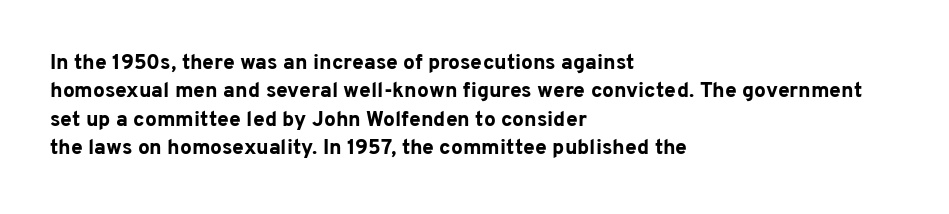
{"italic": "no", "bold": "yes", "underline": "no", "align": "left", "line_spacing": "normal", "line_spacing_ratio": 1.35, "letter_spacing": "normal", "letter_spacing_em": 0.0, "glyph_px": 21}
